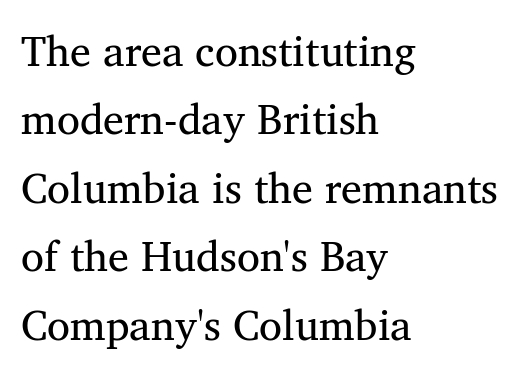
{"serif": "yes", "italic": "no", "bold": "no", "weight": "regular", "width": "normal", "stroke_contrast": "medium", "x_height": "medium", "monospaced": "no", "underline": "no", "align": "left", "line_spacing": "normal", "line_spacing_ratio": 1.63, "letter_spacing": "normal", "letter_spacing_em": 0.0, "glyph_px": 42}
